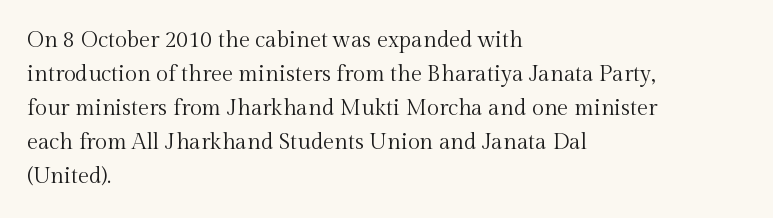
Caption: multi-line text, flush left, ragged right. Rendered with straight, roman letterforms. Beneath every word, the page is bare. Weight: not bold — regular or lighter. Nobody touched the tracking dial on this one. Vertically, the passage feels balanced, rows spaced as you'd expect.
